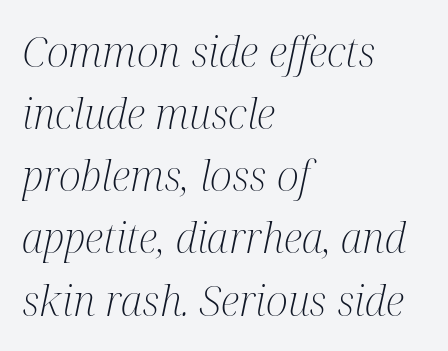
This sample has the flowing, uneven cadence of proportional lettering. Students, observe: this is what conventionally led text looks like. Look at the tracking — it's just the regular setting, nothing added. Each letter's strokes conclude with small projecting serifs. Every character sits at an angle, as italics do.
